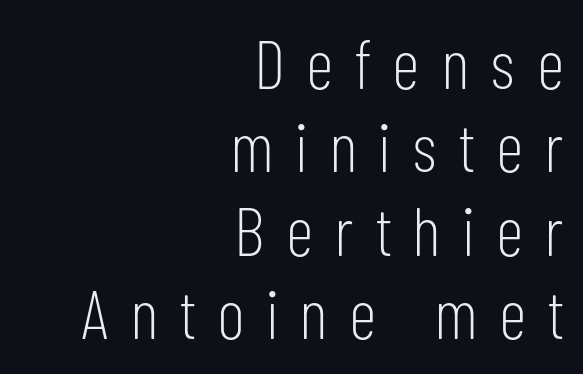
{"serif": "no", "italic": "no", "bold": "no", "weight": "light", "width": "condensed", "stroke_contrast": "low", "x_height": "medium", "monospaced": "no", "underline": "no", "align": "right", "line_spacing_ratio": 1.21, "letter_spacing": "wide", "letter_spacing_em": 0.33, "glyph_px": 69}
